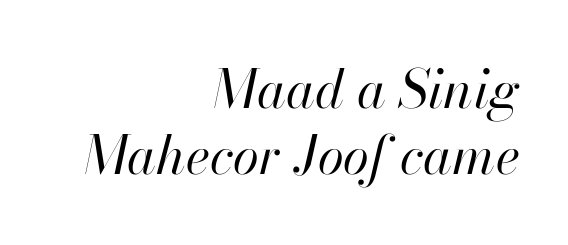
The image shows 53 px regular-weight type, italic (leaning right); set right-aligned, normal line spacing (1.25x), normal letter spacing, not underlined; high stroke contrast and a small x-height.
